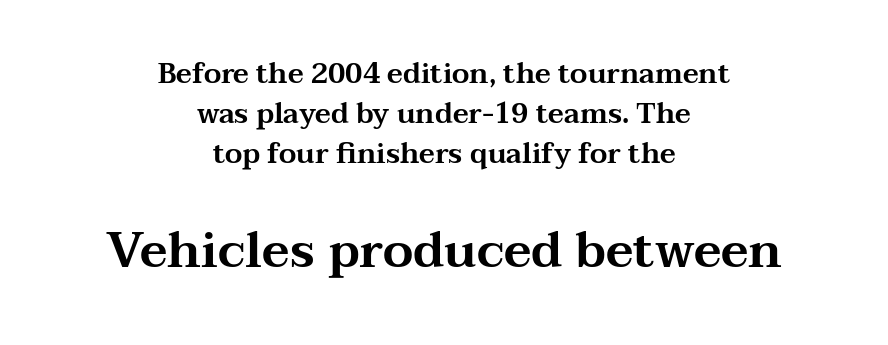
{"serif": "yes", "italic": "no", "width": "wide", "stroke_contrast": "medium", "x_height": "medium", "monospaced": "no", "underline": "no", "align": "center", "line_spacing": "normal", "line_spacing_ratio": 1.43, "letter_spacing": "normal", "letter_spacing_em": 0.0, "larger_block": "second", "size_ratio": 1.75, "glyph_px": 49}
